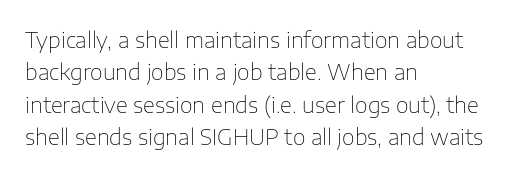
{"italic": "no", "bold": "no", "underline": "no", "align": "left", "line_spacing": "normal", "line_spacing_ratio": 1.47, "letter_spacing": "normal", "letter_spacing_em": 0.0, "glyph_px": 22}
